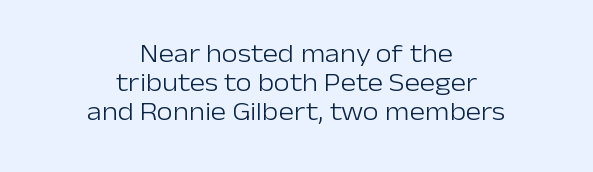
Quick note: not italic, upright. Spacing between characters is what you'd get straight out of the box. The text block is weighted toward neither margin, spreading evenly from the middle. The space between consecutive lines is stingy. The area under the type is left untouched.
